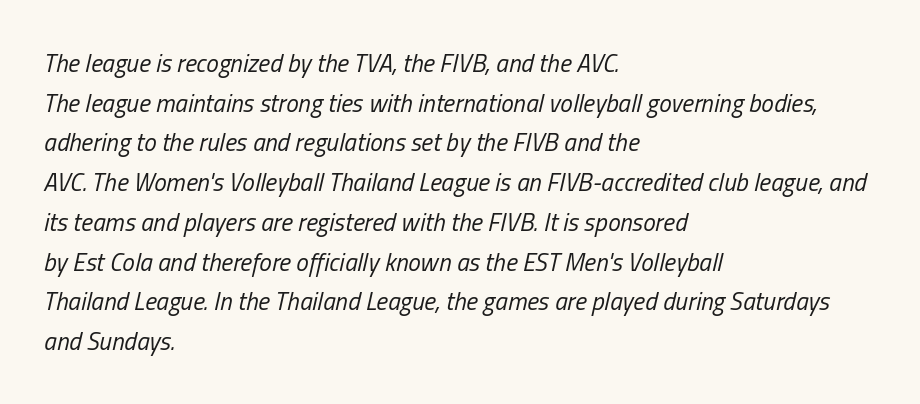
Q: Is the text bold? A: No.
Q: Is the text italic (slanted)? A: Yes, it leans right by about 13 degrees.
Q: Is the text underlined? A: No.
Q: How is the paragraph aligned? A: Left-aligned.
Q: Is the spacing between letters normal or unusually wide? A: Normal.
Q: Is the spacing between lines tight, normal or loose? A: Normal.
